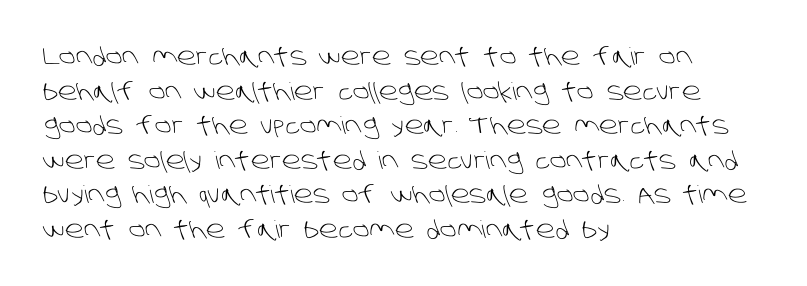
Q: Is the text bold? A: No.
Q: Is the text underlined? A: No.
Q: How is the paragraph aligned? A: Left-aligned.
Q: Is the spacing between letters normal or unusually wide? A: Normal.
Q: Is the spacing between lines tight, normal or loose? A: Normal.
